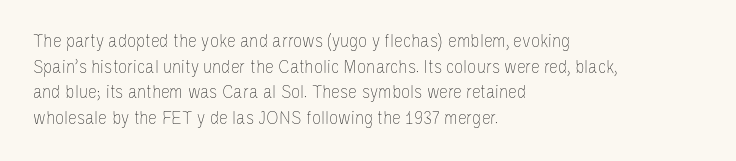
The image shows 20 px text type, upright; set left-aligned, normal line spacing (1.28x), normal letter spacing, not underlined.
